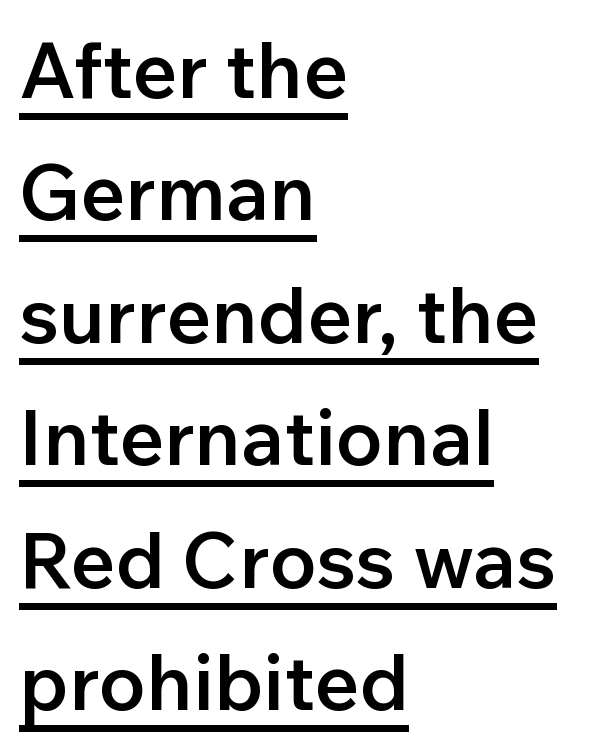
Do the letters lean? They stand straight. There is no visible air inserted between adjacent glyphs. Is this a sans? Yes — the strokes have no serifs. A continuous stroke trails under the words, as in a hyperlink. The face used here is proportionally spaced, like ordinary book or web type. Is there much room between lines? A standard amount, neither cramped nor airy.
